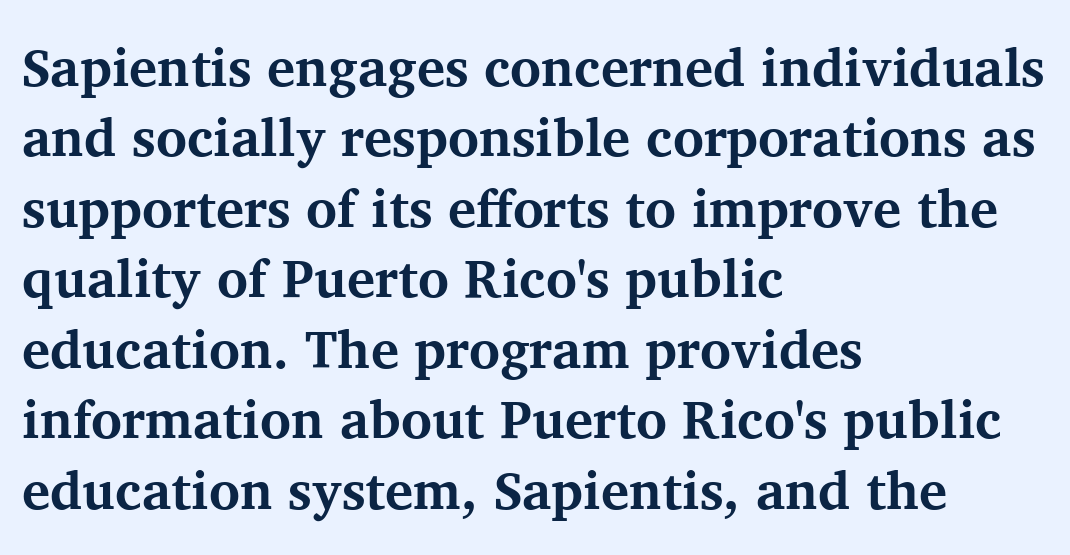
The type is set solid horizontally, with unmodified tracking. The typesetter chose a ragged-right arrangement here. A roman cut, with each character standing at attention. The passage shown is typed in a proportional face where columns would drift. The space between consecutive lines is moderate.
